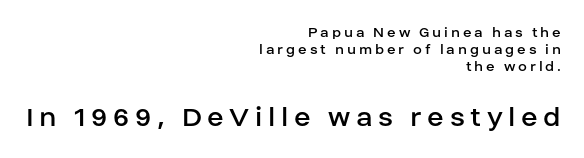
These lines are rendered in a variable-pitch font. In terms of letterform style, serifs are entirely absent. Compared with typical paragraphs, the rows here are closer together. This sample is right-justified, so line beginnings fall wherever the words allow.
